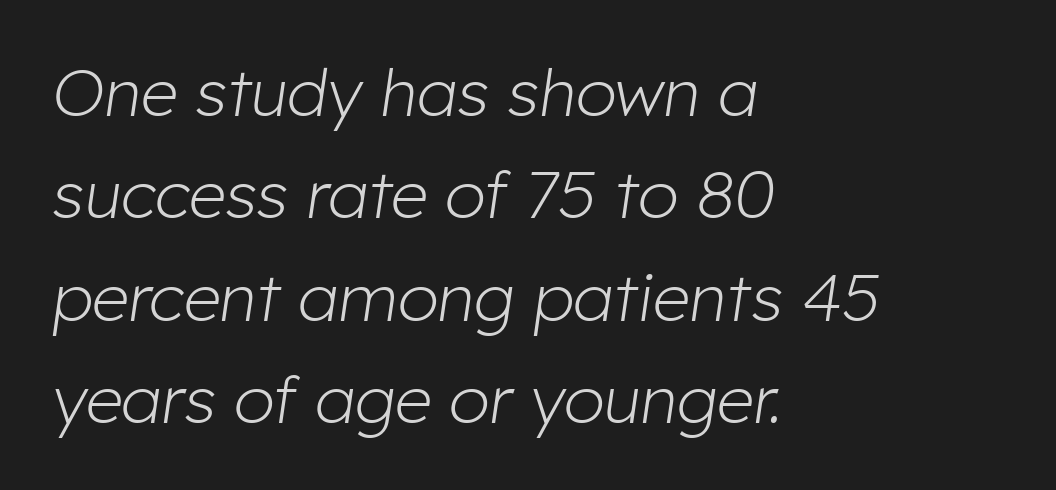
The image shows 66 px light type, italic (leaning right); set left-aligned, normal line spacing (1.55x), normal letter spacing, not underlined; low stroke contrast and a medium x-height.
